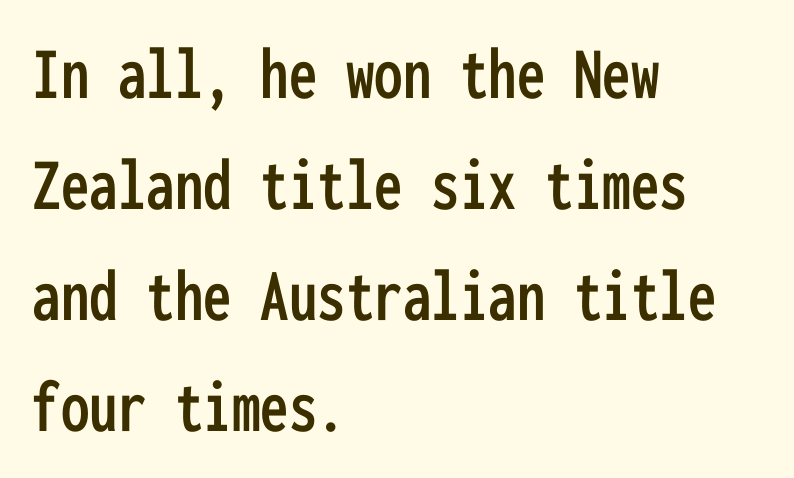
The image shows 76 px condensed sans-serif type, upright, monospaced; set left-aligned, normal line spacing (1.46x), normal letter spacing, not underlined; low stroke contrast and a medium x-height.
